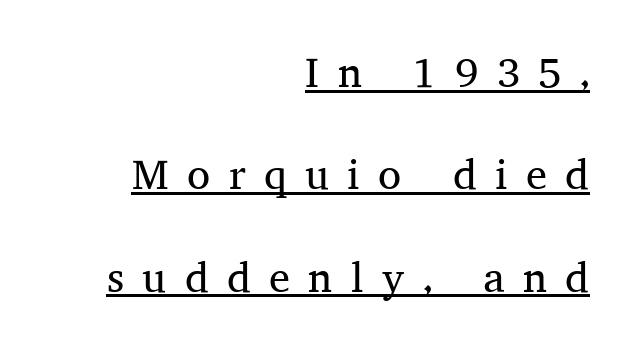
{"serif": "yes", "italic": "no", "bold": "no", "weight": "regular", "width": "normal", "stroke_contrast": "medium", "x_height": "medium", "monospaced": "no", "underline": "yes", "align": "right", "line_spacing": "loose", "line_spacing_ratio": 2.44, "letter_spacing": "wide", "letter_spacing_em": 0.44, "glyph_px": 42}
